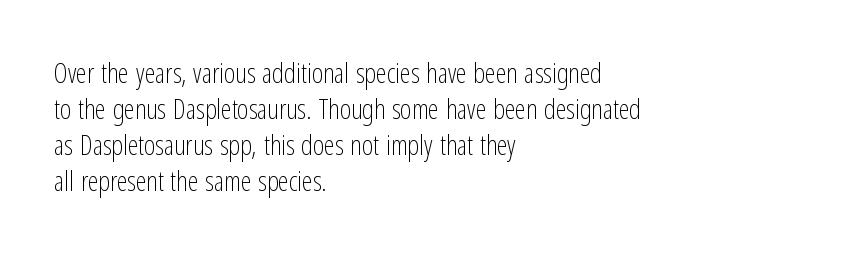
Q: Is the text bold? A: No.
Q: Is the text italic (slanted)? A: No, it is upright.
Q: Is the text underlined? A: No.
Q: How is the paragraph aligned? A: Left-aligned.
Q: Is the spacing between letters normal or unusually wide? A: Normal.
Q: Is the spacing between lines tight, normal or loose? A: Normal.
